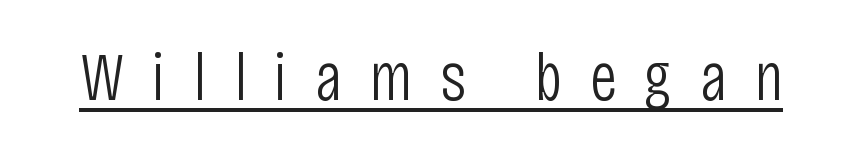
In terms of letterspacing, this is a distinctly airy, spread setting. Note the varied advance widths — an 'i' is clearly narrower than an 'm'. This rendering features underlined lettering. I'd call this a sans setting — the letters go barefoot. Counters stay open thanks to moderate or lighter strokes. Tall strokes in this sample are plumb rather than angled.
